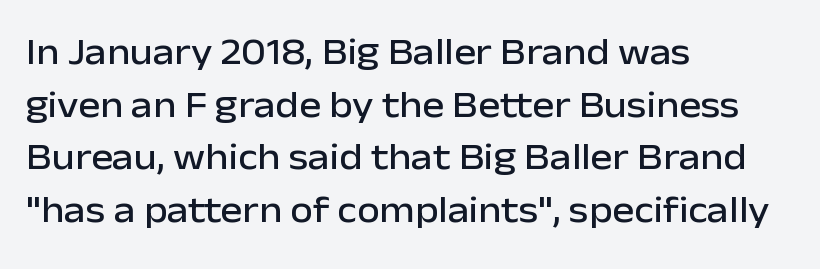
{"serif": "no", "italic": "no", "width": "normal", "stroke_contrast": "low", "x_height": "medium", "monospaced": "no", "underline": "no", "align": "left", "line_spacing": "normal", "line_spacing_ratio": 1.42, "letter_spacing": "normal", "letter_spacing_em": 0.0, "glyph_px": 37}
